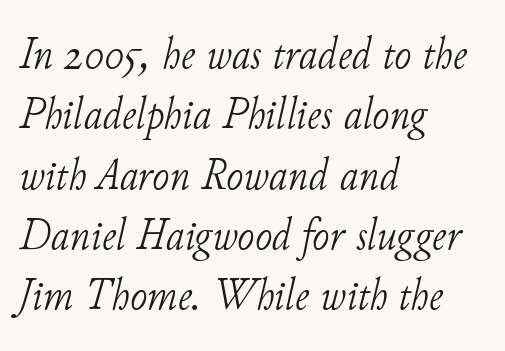
Plain, unruled lines of type. Varying glyph widths throughout — classic text-font behaviour. Observe the ordinary spacing: letters are neighbours, not strangers. Each stroke keeps to a modest, everyday thickness or less. The compositor pushed each line to the left boundary.
